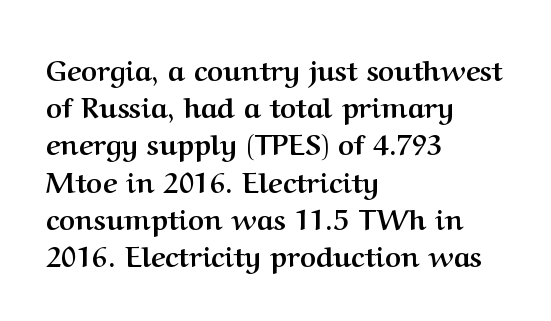
Q: Is the text bold? A: Yes.
Q: Is the text italic (slanted)? A: No, it is upright.
Q: Is the typeface a serif or a sans-serif typeface? A: Serif.
Q: Is the text underlined? A: No.
Q: How is the paragraph aligned? A: Left-aligned.
Q: Is the spacing between letters normal or unusually wide? A: Normal.
Q: Is the spacing between lines tight, normal or loose? A: Normal.
Q: Width (condensed, normal, or wide)? A: Normal.
Q: Stroke contrast? A: Medium.
Q: x-height? A: Medium.
Q: Monospaced? A: No.
